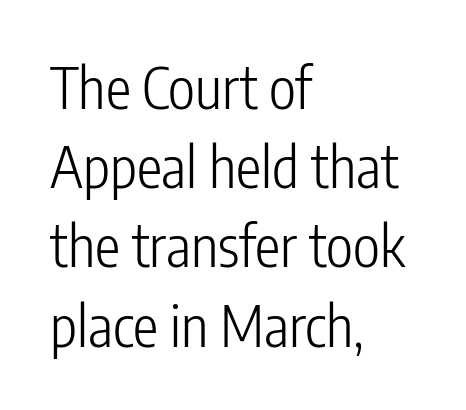
Q: Is the text bold? A: No.
Q: Is the text italic (slanted)? A: No, it is upright.
Q: Is the typeface a serif or a sans-serif typeface? A: Sans-serif.
Q: Is the text underlined? A: No.
Q: How is the paragraph aligned? A: Left-aligned.
Q: Is the spacing between letters normal or unusually wide? A: Normal.
Q: Is the spacing between lines tight, normal or loose? A: Normal.
Q: Width (condensed, normal, or wide)? A: Condensed.
Q: Stroke contrast? A: Low.
Q: x-height? A: Medium.
Q: Monospaced? A: No.
